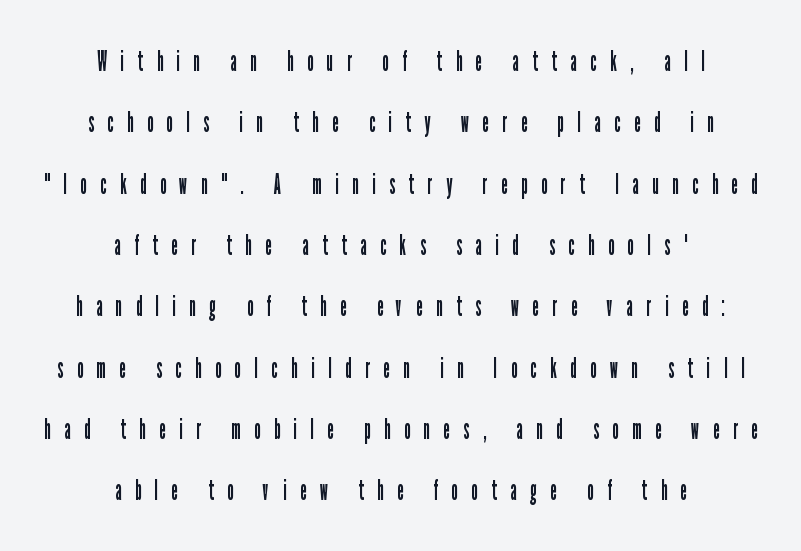
Q: Is the text bold? A: No.
Q: Is the text italic (slanted)? A: No, it is upright.
Q: Is the typeface a serif or a sans-serif typeface? A: Sans-serif.
Q: Is the text underlined? A: No.
Q: How is the paragraph aligned? A: Centered.
Q: Is the spacing between letters normal or unusually wide? A: Unusually wide.
Q: Is the spacing between lines tight, normal or loose? A: Loose.
Q: Width (condensed, normal, or wide)? A: Condensed.
Q: Stroke contrast? A: Low.
Q: x-height? A: Medium.
Q: Monospaced? A: No.
